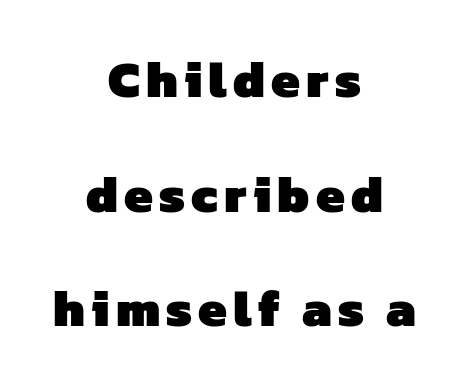
The image shows 51 px heavy sans-serif type; set centered, loose line spacing (2.25x), not underlined; low stroke contrast and a medium x-height.
